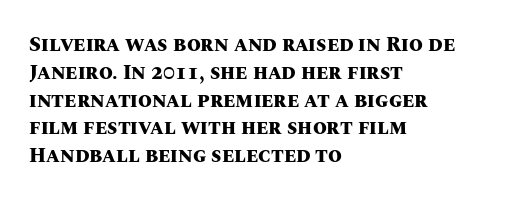
Is there any slant? The stems are plumb. Notice how thick the strokes are: this is what a full bold looks like. The vertical gap from one line to the next is medium. Leftover space on each line is placed entirely after the last word. The zone under the glyphs is completely vacant.
